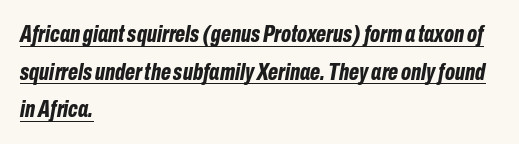
The image shows 24 px bold type, italic (leaning right); set left-aligned, normal line spacing (1.57x), normal letter spacing, underlined.
